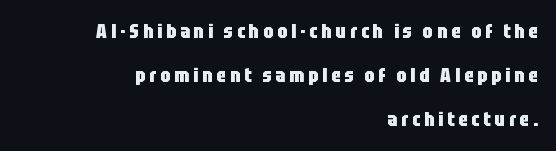
{"italic": "no", "bold": "yes", "underline": "no", "align": "right", "line_spacing": "loose", "line_spacing_ratio": 2.21, "glyph_px": 20}
